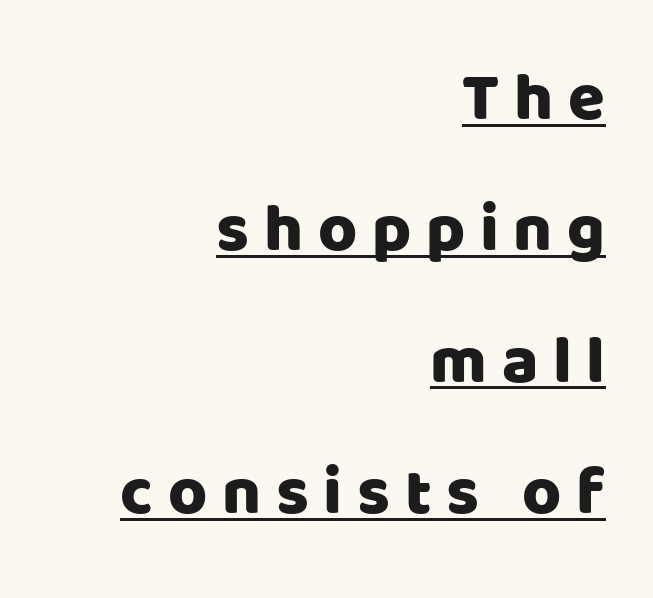
Caption: expanded tracking, letters set apart. What decoration does the sample have? An underline. What's the leading like? Stretched, with rows far apart. Each letter's strokes conclude bluntly, with no projecting serifs. Each letter keeps its own natural width here, so spacing adapts to shape. The typography opts for an upright posture over an oblique one.
